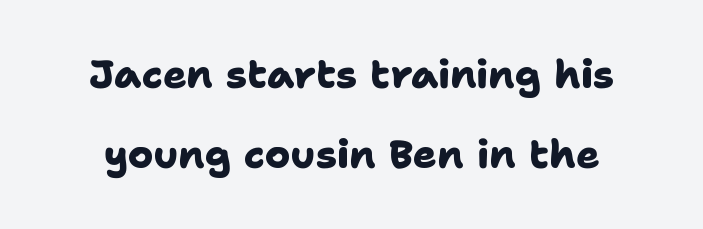
Q: Is the text bold? A: Yes.
Q: Is the typeface a serif or a sans-serif typeface? A: Sans-serif.
Q: Is the text underlined? A: No.
Q: Is the spacing between letters normal or unusually wide? A: Normal.
Q: Is the spacing between lines tight, normal or loose? A: Loose.
Q: Width (condensed, normal, or wide)? A: Normal.
Q: Stroke contrast? A: Low.
Q: x-height? A: Medium.
Q: Monospaced? A: No.
